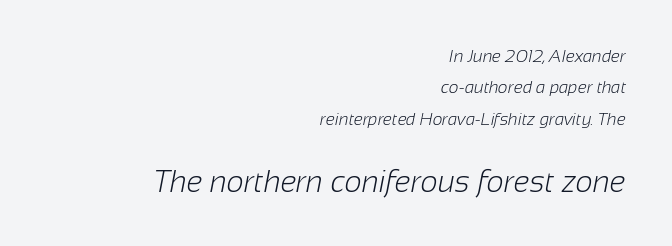
Q: Is the text bold? A: No.
Q: Is the typeface a serif or a sans-serif typeface? A: Sans-serif.
Q: Is the text underlined? A: No.
Q: How is the paragraph aligned? A: Right-aligned.
Q: Is the spacing between letters normal or unusually wide? A: Normal.
Q: Which block of text is set in a larger size, the first (top) or the second (bottom)? A: The second (bottom) one.
Q: Width (condensed, normal, or wide)? A: Normal.
Q: Stroke contrast? A: Low.
Q: x-height? A: Medium.
Q: Monospaced? A: No.
